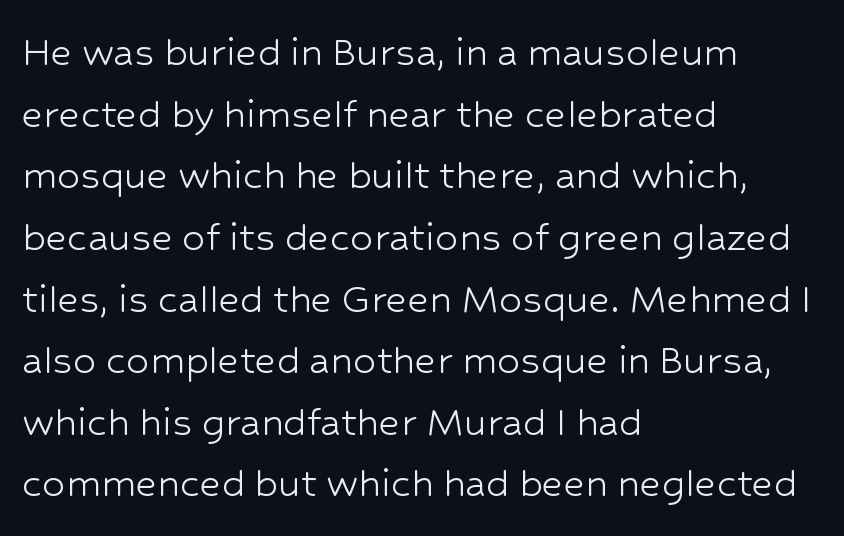
The image shows 46 px light sans-serif type, upright; set left-aligned, normal line spacing (1.34x), normal letter spacing, not underlined; low stroke contrast and a medium x-height.
